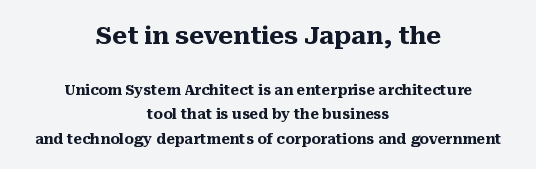
Q: Is the text bold? A: Yes.
Q: Is the text italic (slanted)? A: No, it is upright.
Q: Is the text underlined? A: No.
Q: How is the paragraph aligned? A: Centered.
Q: Is the spacing between letters normal or unusually wide? A: Normal.
Q: Which block of text is set in a larger size, the first (top) or the second (bottom)? A: The first (top) one.
